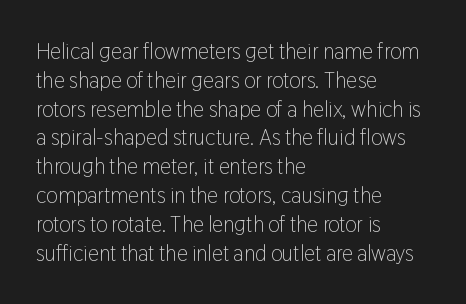
{"italic": "no", "bold": "no", "underline": "no", "align": "left", "line_spacing": "normal", "line_spacing_ratio": 1.31, "letter_spacing": "normal", "letter_spacing_em": 0.0, "glyph_px": 22}
